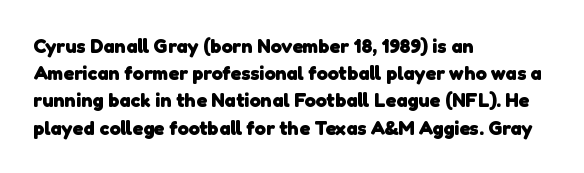
Q: Is the text bold? A: Yes.
Q: Is the text underlined? A: No.
Q: How is the paragraph aligned? A: Left-aligned.
Q: Is the spacing between letters normal or unusually wide? A: Normal.
Q: Is the spacing between lines tight, normal or loose? A: Normal.
